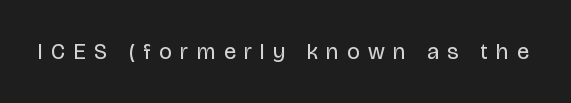
The string is rendered with underlining switched off. What stands out about the letter spacing? Its width — letters are far apart. No letter is thick-stroked: the sample isn't bold. Characters remain perfectly vertical along every line.
